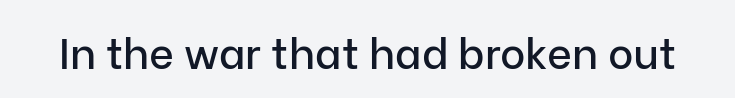
{"serif": "no", "italic": "no", "width": "normal", "stroke_contrast": "low", "x_height": "medium", "monospaced": "no", "underline": "no", "letter_spacing": "normal", "letter_spacing_em": 0.0, "glyph_px": 43}
